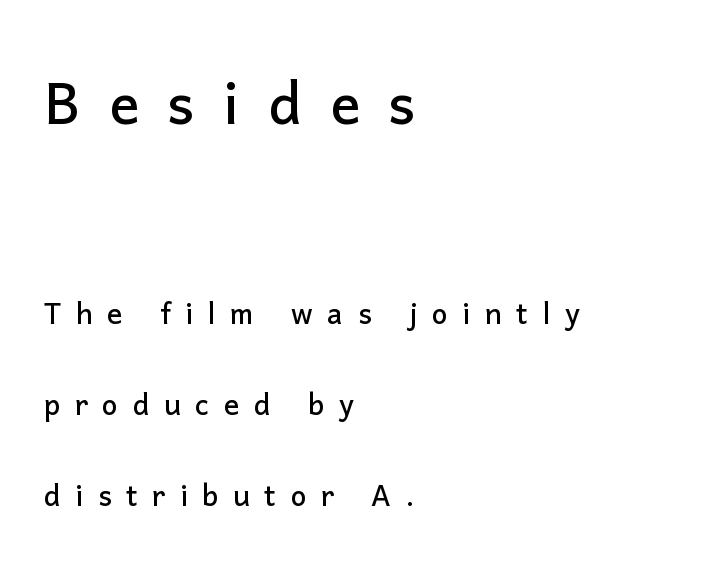
{"serif": "no", "italic": "no", "width": "normal", "stroke_contrast": "low", "x_height": "medium", "monospaced": "no", "underline": "no", "align": "left", "line_spacing": "loose", "line_spacing_ratio": 2.39, "letter_spacing": "wide", "letter_spacing_em": 0.38, "larger_block": "first", "size_ratio": 1.97, "glyph_px": 75}
